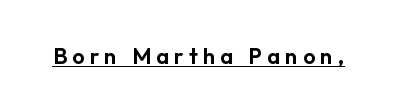
{"italic": "no", "underline": "yes", "letter_spacing": "wide", "letter_spacing_em": 0.24, "glyph_px": 22}
